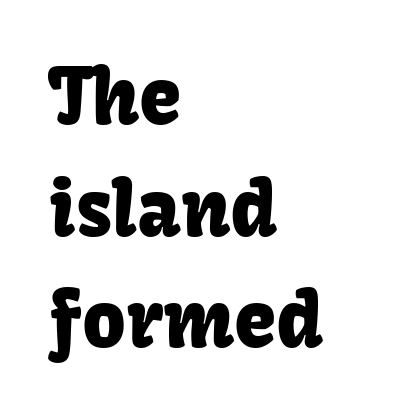
{"serif": "no", "italic": "no", "width": "normal", "stroke_contrast": "low", "x_height": "medium", "monospaced": "no", "underline": "no", "align": "left", "line_spacing": "normal", "line_spacing_ratio": 1.47, "letter_spacing": "normal", "letter_spacing_em": 0.0, "glyph_px": 76}
